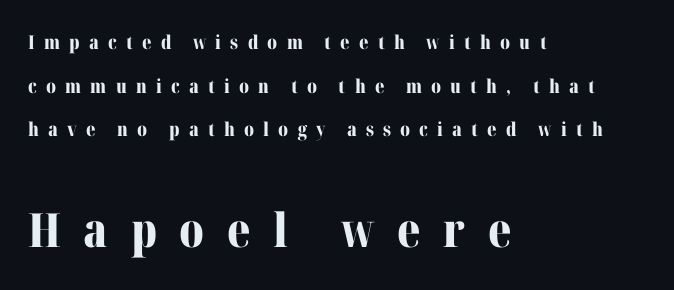
The image shows 47 px bold serif type, upright; set left-aligned, loose line spacing (2.29x), unusually wide letter spacing (+0.48 em), not underlined; the second (bottom) block is 2.47x larger; medium stroke contrast and a medium x-height.
